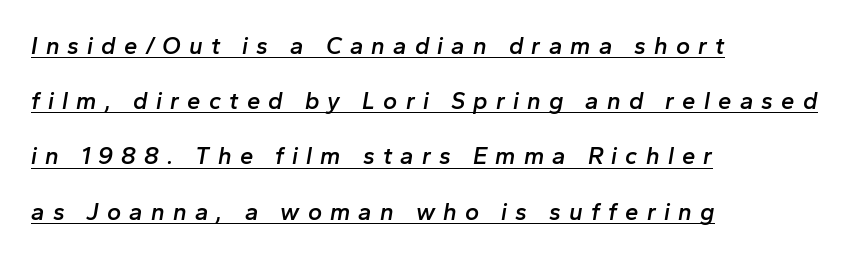
These lines carry some extra weight — a demibold, not a full bold. The string is rendered with underlining switched on. What's the leading like? Stretched, with rows far apart. The rendering applies a slant to the glyphs. Words appear elongated and porous because spacing is wide. Every row of glyphs begins at an identical x-position on the left.
